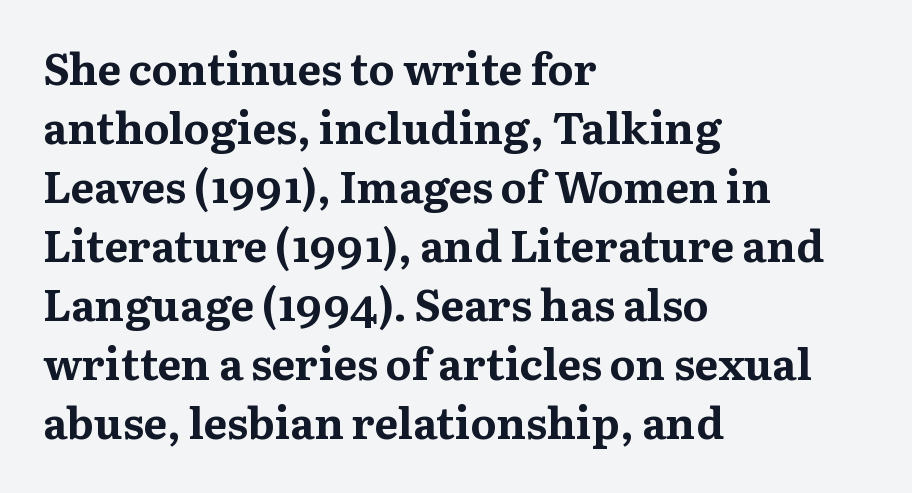
Q: Is the text bold? A: Yes.
Q: Is the text italic (slanted)? A: No, it is upright.
Q: Is the typeface a serif or a sans-serif typeface? A: Serif.
Q: Is the text underlined? A: No.
Q: How is the paragraph aligned? A: Left-aligned.
Q: Is the spacing between letters normal or unusually wide? A: Normal.
Q: Is the spacing between lines tight, normal or loose? A: Normal.
Q: Width (condensed, normal, or wide)? A: Normal.
Q: Stroke contrast? A: Medium.
Q: x-height? A: Medium.
Q: Monospaced? A: No.
